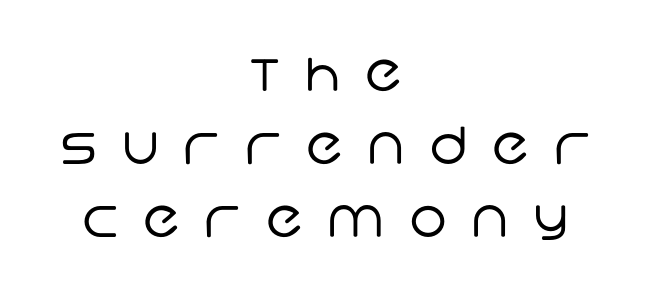
{"serif": "no", "bold": "no", "weight": "regular", "width": "normal", "stroke_contrast": "low", "x_height": "large", "monospaced": "no", "underline": "no", "align": "center", "line_spacing": "normal", "line_spacing_ratio": 1.43, "letter_spacing": "wide", "letter_spacing_em": 0.49, "glyph_px": 51}
